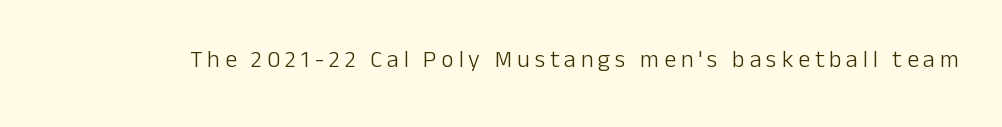
{"italic": "no", "bold": "no", "underline": "no", "letter_spacing": "wide", "letter_spacing_em": 0.2, "glyph_px": 24}
